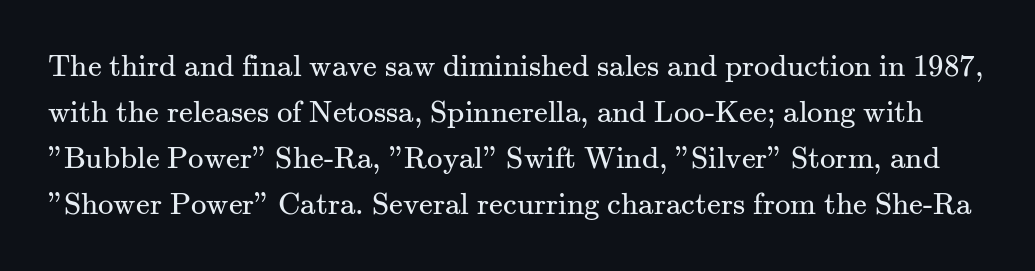
Q: Is the text bold? A: No.
Q: Is the text italic (slanted)? A: No, it is upright.
Q: Is the typeface a serif or a sans-serif typeface? A: Serif.
Q: Is the text underlined? A: No.
Q: Is the spacing between letters normal or unusually wide? A: Normal.
Q: Is the spacing between lines tight, normal or loose? A: Normal.
Q: Width (condensed, normal, or wide)? A: Normal.
Q: Stroke contrast? A: Medium.
Q: x-height? A: Small.
Q: Monospaced? A: No.
